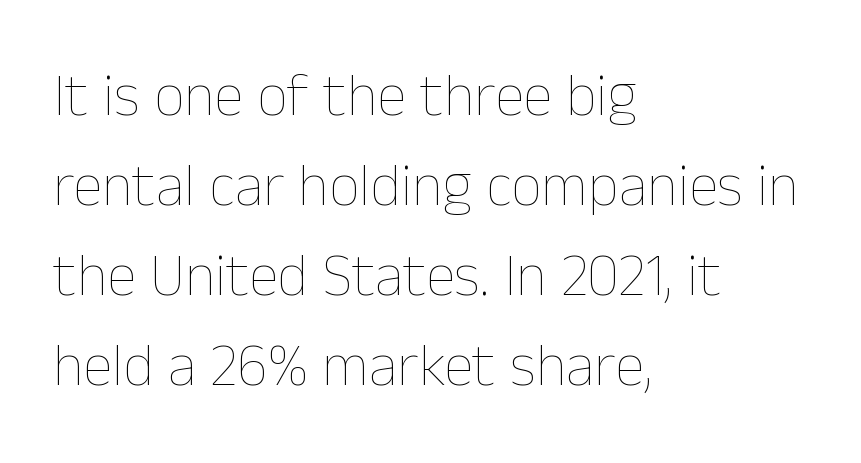
{"italic": "no", "bold": "no", "weight": "thin", "width": "normal", "stroke_contrast": "low", "x_height": "medium", "monospaced": "no", "underline": "no", "align": "left", "line_spacing": "normal", "line_spacing_ratio": 1.5, "letter_spacing": "normal", "letter_spacing_em": 0.0, "glyph_px": 60}
